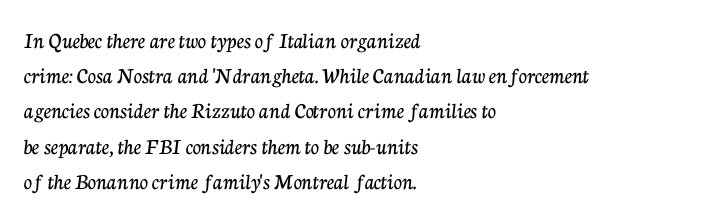
Q: Is the text italic (slanted)? A: Yes.
Q: Is the text underlined? A: No.
Q: How is the paragraph aligned? A: Left-aligned.
Q: Is the spacing between letters normal or unusually wide? A: Normal.
Q: Is the spacing between lines tight, normal or loose? A: Normal.
